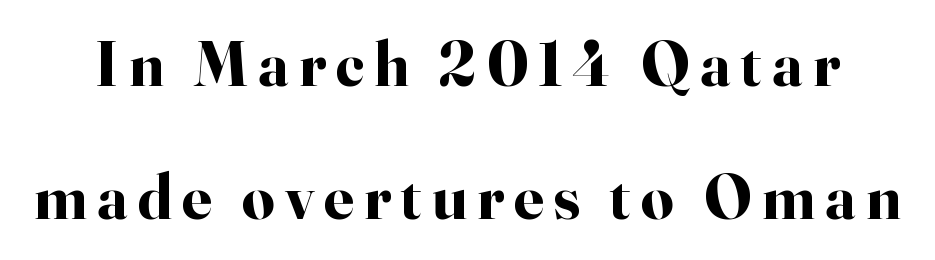
The designer went with a serif here, giving each stem small feet. Only glyphs here, with clear space below each row. The type sits square on the baseline with zero lean. Heavy, bold letterforms. The lines are spread far apart with generous leading. The passage shown is typed in a proportional face where columns would drift.
